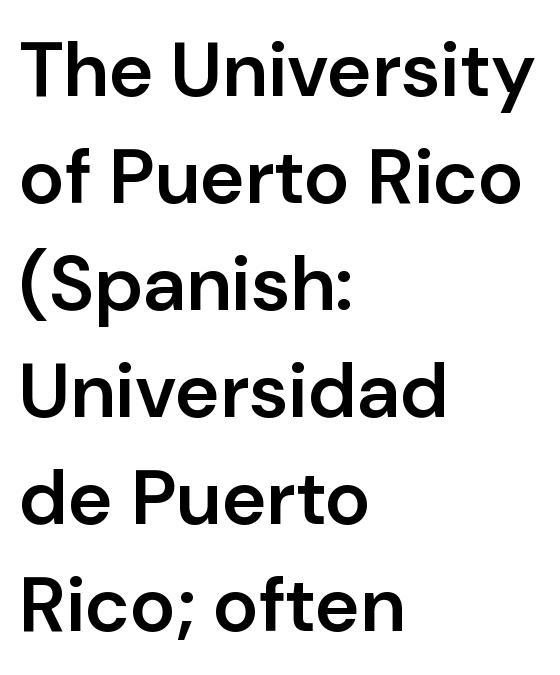
{"serif": "no", "italic": "no", "bold": "semi", "weight": "semibold", "width": "normal", "stroke_contrast": "low", "x_height": "medium", "monospaced": "no", "underline": "no", "align": "left", "line_spacing": "normal", "line_spacing_ratio": 1.39, "letter_spacing": "normal", "letter_spacing_em": 0.0, "glyph_px": 77}
